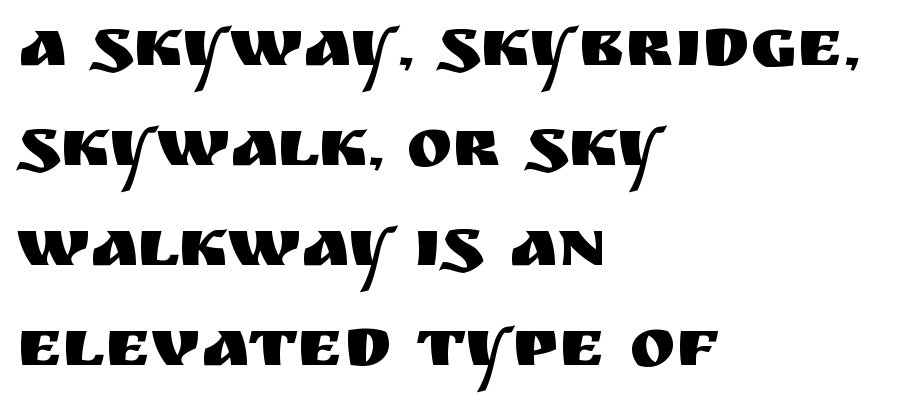
Check the space under the baseline: it is left empty. The rendering uses natural spacing where letterforms have individual widths. The passage shown stacks its lines at a standard gap. Does the lettering tilt? It doesn't — this is upright.
